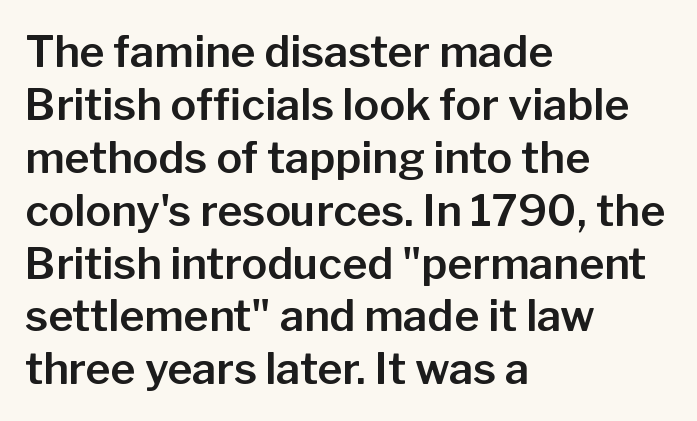
Q: Is the text italic (slanted)? A: No, it is upright.
Q: Is the typeface a serif or a sans-serif typeface? A: Sans-serif.
Q: Is the text underlined? A: No.
Q: How is the paragraph aligned? A: Left-aligned.
Q: Is the spacing between letters normal or unusually wide? A: Normal.
Q: Width (condensed, normal, or wide)? A: Normal.
Q: Stroke contrast? A: Low.
Q: x-height? A: Medium.
Q: Monospaced? A: No.
